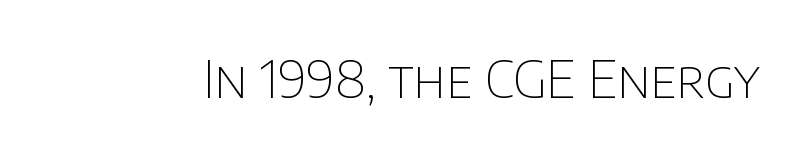
{"serif": "no", "italic": "no", "bold": "no", "weight": "thin", "width": "normal", "stroke_contrast": "low", "x_height": "large", "monospaced": "no", "underline": "no", "letter_spacing": "normal", "letter_spacing_em": 0.0, "glyph_px": 52}
